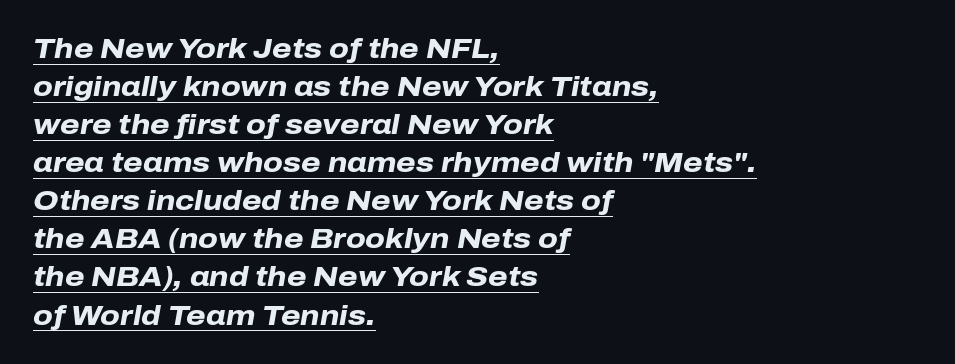
{"italic": "yes", "lean": "right", "slant_degrees": 10, "bold": "yes", "weight": "heavy", "width": "normal", "stroke_contrast": "low", "x_height": "medium", "monospaced": "no", "underline": "yes", "align": "left", "line_spacing": "normal", "line_spacing_ratio": 1.36, "letter_spacing": "normal", "letter_spacing_em": 0.0, "glyph_px": 28}
